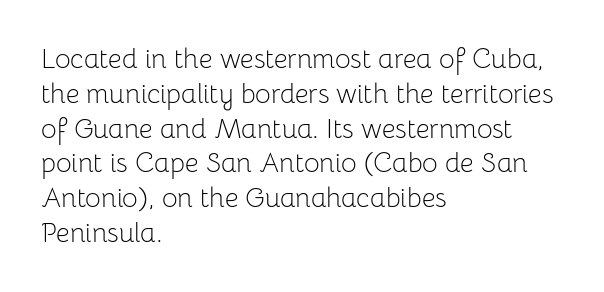
This sample keeps an unexceptional amount of space between lines. Characters remain perfectly vertical along every line. The gap between lines stays unmarked. Is this a heavy cut? Hardly; it is regular or lighter.
